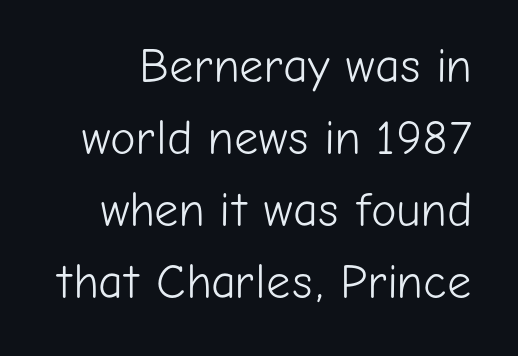
The image shows 48 px light sans-serif type, upright; set normal line spacing (1.5x), normal letter spacing, not underlined; low stroke contrast and a medium x-height.
